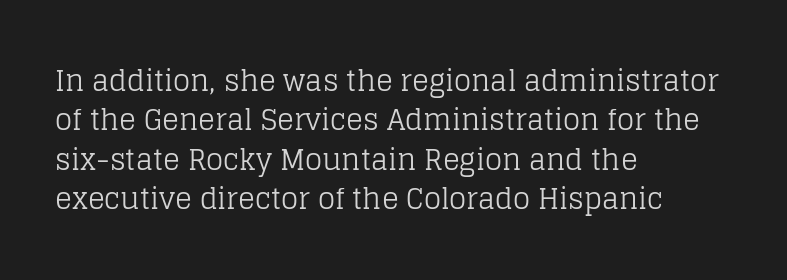
This is not heavy type; no bold has been used. The horizontal fit of the characters is conventional and even. A clean baseline with only descenders dipping below it. The text block is weighted toward the left margin, trailing off unevenly rightward. Compared with typical paragraphs, the rows here are spaced about the same.
